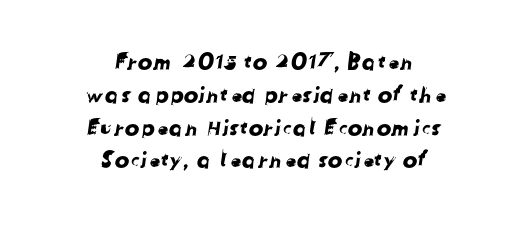
{"underline": "no", "align": "center", "line_spacing": "normal", "line_spacing_ratio": 1.49, "letter_spacing": "normal", "letter_spacing_em": 0.0, "glyph_px": 22}
